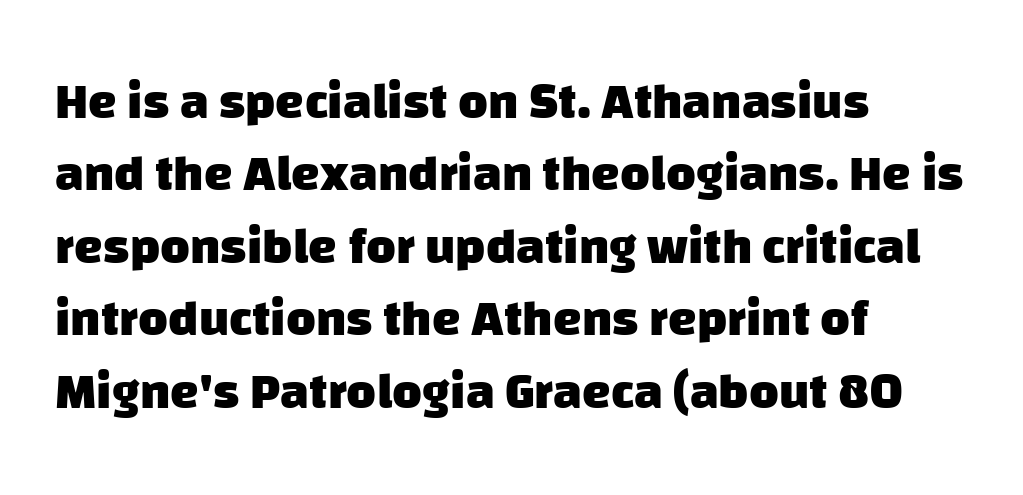
{"serif": "no", "bold": "yes", "weight": "heavy", "width": "normal", "stroke_contrast": "low", "x_height": "large", "monospaced": "no", "underline": "no", "align": "left", "line_spacing": "normal", "line_spacing_ratio": 1.42, "letter_spacing": "normal", "letter_spacing_em": 0.0, "glyph_px": 51}
